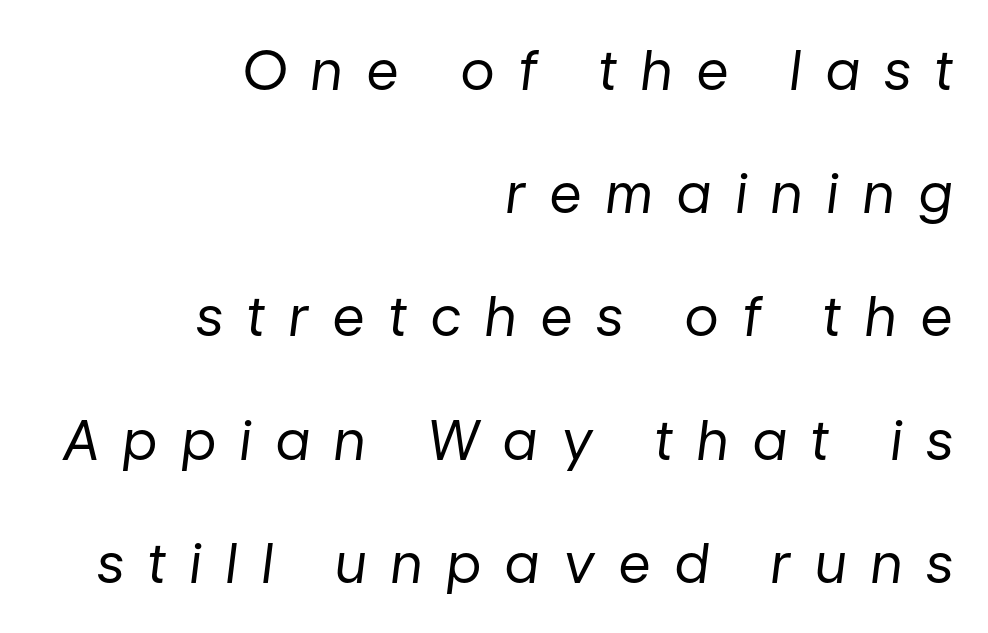
{"italic": "yes", "lean": "right", "slant_degrees": 7, "bold": "no", "weight": "regular", "width": "normal", "stroke_contrast": "low", "x_height": "medium", "monospaced": "no", "underline": "no", "align": "right", "line_spacing": "loose", "line_spacing_ratio": 2.24, "letter_spacing": "wide", "letter_spacing_em": 0.45, "glyph_px": 55}
